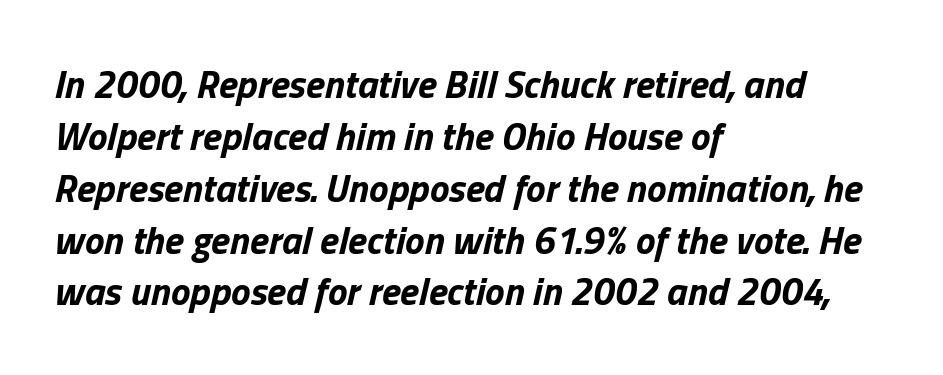
Q: Is the text bold? A: Yes.
Q: Is the text italic (slanted)? A: Yes, it leans right by about 13 degrees.
Q: Is the text underlined? A: No.
Q: How is the paragraph aligned? A: Left-aligned.
Q: Is the spacing between letters normal or unusually wide? A: Normal.
Q: Is the spacing between lines tight, normal or loose? A: Normal.
Q: Width (condensed, normal, or wide)? A: Normal.
Q: Stroke contrast? A: Low.
Q: x-height? A: Medium.
Q: Monospaced? A: No.
